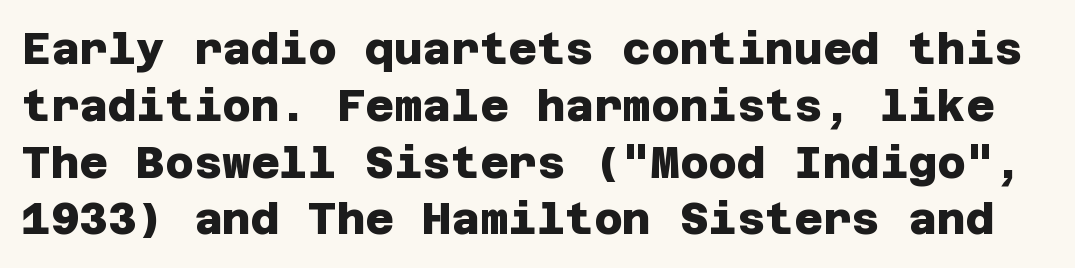
{"serif": "no", "bold": "yes", "weight": "heavy", "width": "normal", "stroke_contrast": "low", "x_height": "large", "underline": "no", "line_spacing": "normal", "line_spacing_ratio": 1.29, "letter_spacing": "normal", "letter_spacing_em": 0.0, "glyph_px": 44}
